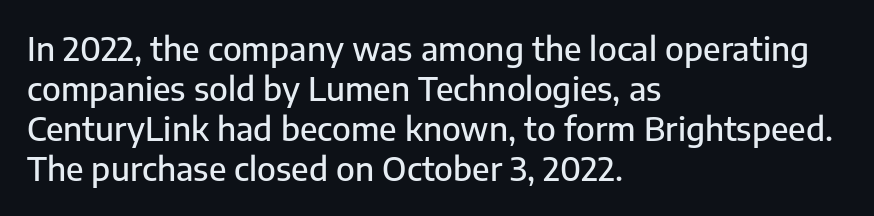
Q: Is the text italic (slanted)? A: No, it is upright.
Q: Is the typeface a serif or a sans-serif typeface? A: Sans-serif.
Q: Is the text underlined? A: No.
Q: How is the paragraph aligned? A: Left-aligned.
Q: Is the spacing between letters normal or unusually wide? A: Normal.
Q: Width (condensed, normal, or wide)? A: Normal.
Q: Stroke contrast? A: Low.
Q: x-height? A: Medium.
Q: Monospaced? A: No.
